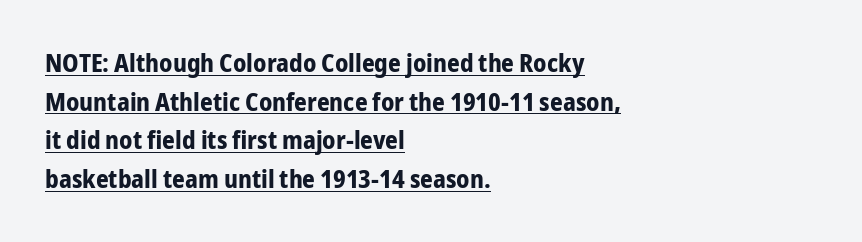
Every letter is thick-stroked: bold, no question. You can see a thin bar hugging the bottom of the glyphs. If you measured baseline to baseline, you'd find a middling distance. These lines stack with their left ends in a neat column.
